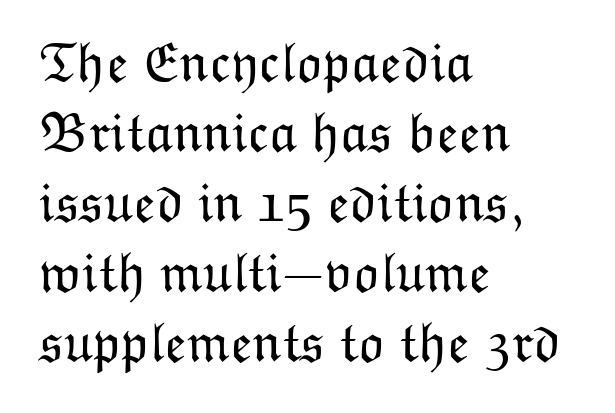
{"italic": "no", "bold": "no", "weight": "light", "width": "normal", "stroke_contrast": "low", "x_height": "medium", "monospaced": "no", "underline": "no", "align": "left", "line_spacing": "normal", "line_spacing_ratio": 1.25, "letter_spacing": "normal", "letter_spacing_em": 0.0, "glyph_px": 56}
